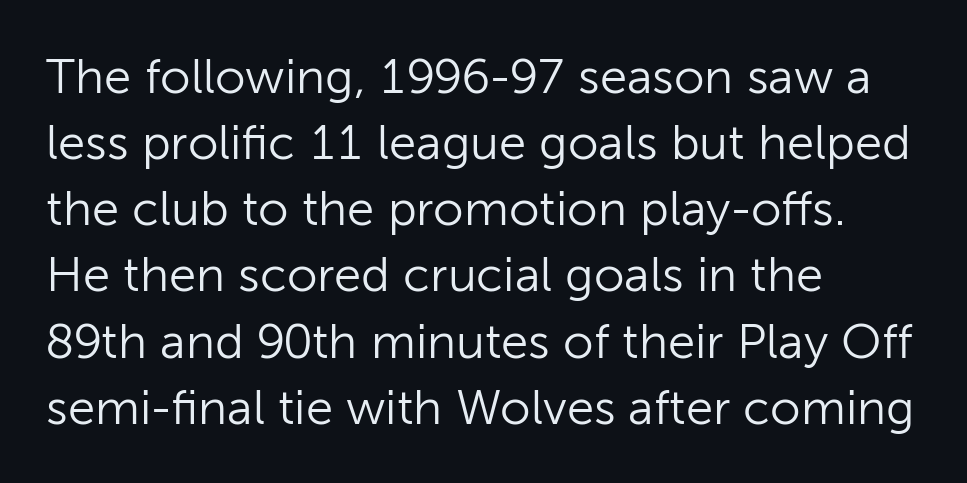
The image shows 49 px light sans-serif type, upright; set left-aligned, normal line spacing (1.35x), normal letter spacing, not underlined; low stroke contrast and a medium x-height.
